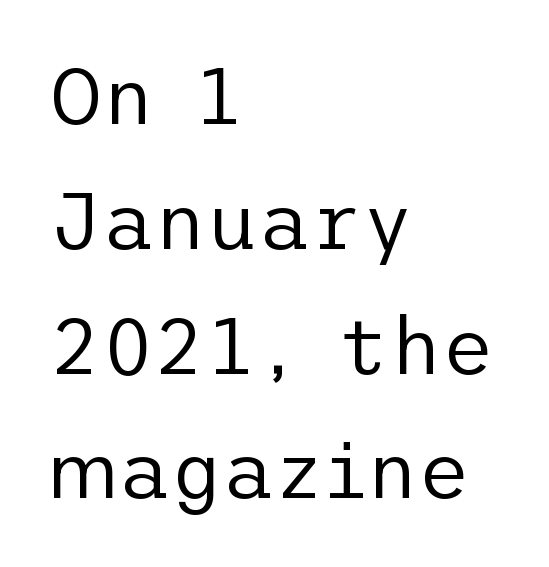
The image shows 80 px regular-weight sans-serif type, upright; set left-aligned, normal line spacing (1.56x), normal letter spacing, not underlined; low stroke contrast and a medium x-height.
